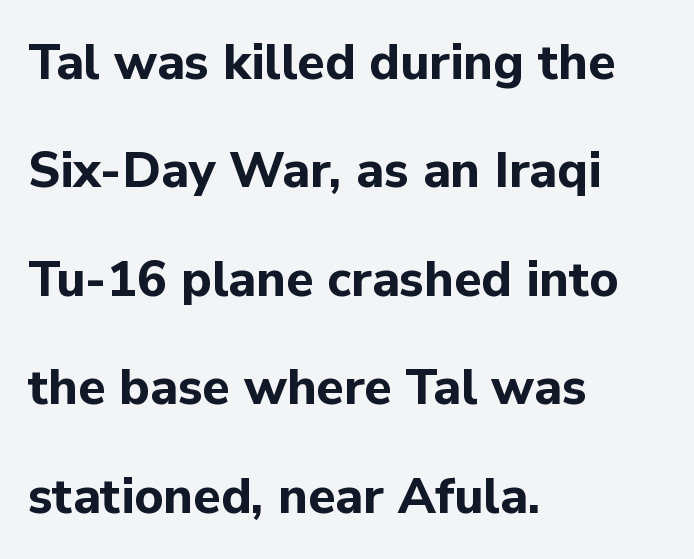
Alignment: flush left. Glance below the letters and you will spot only blank space. Each letter keeps its own natural width here, so spacing adapts to shape. These lines are composed in type without serifs. A great deal of white space separates one row of letters from the next. Does extra space separate the letters? No, they use regular spacing.
